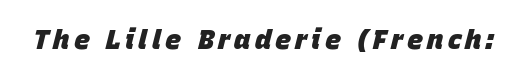
The image shows 27 px bold type, italic (leaning right); set not underlined.
